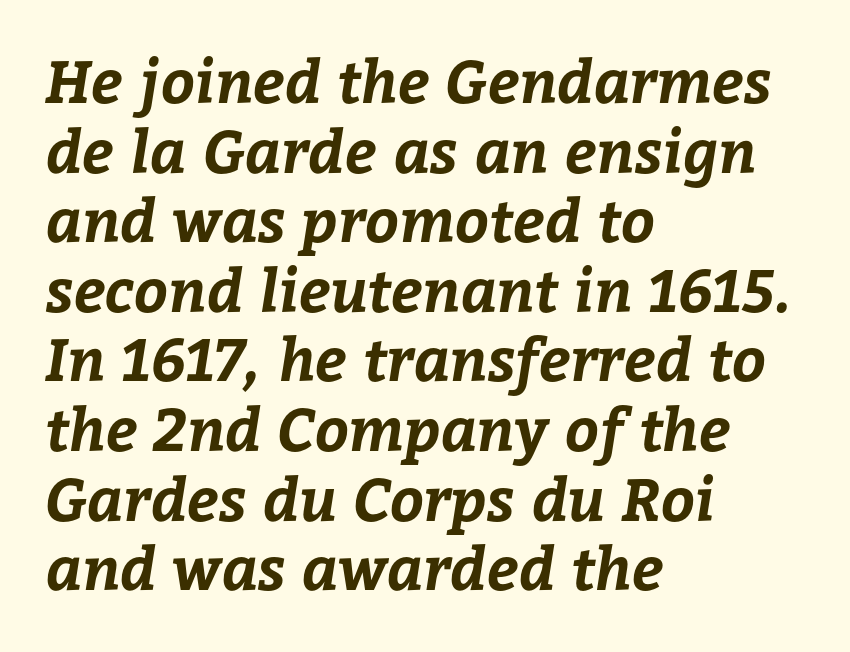
Q: Is the text bold? A: Yes.
Q: Is the text underlined? A: No.
Q: How is the paragraph aligned? A: Left-aligned.
Q: Is the spacing between letters normal or unusually wide? A: Normal.
Q: Width (condensed, normal, or wide)? A: Normal.
Q: Stroke contrast? A: Low.
Q: x-height? A: Medium.
Q: Monospaced? A: No.
